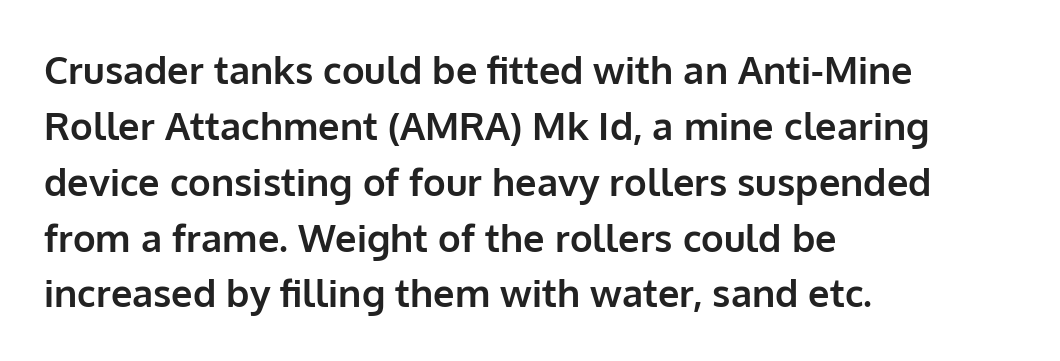
Q: Is the text bold? A: Yes.
Q: Is the text italic (slanted)? A: No, it is upright.
Q: Is the typeface a serif or a sans-serif typeface? A: Sans-serif.
Q: Is the text underlined? A: No.
Q: How is the paragraph aligned? A: Left-aligned.
Q: Is the spacing between letters normal or unusually wide? A: Normal.
Q: Is the spacing between lines tight, normal or loose? A: Normal.
Q: Width (condensed, normal, or wide)? A: Normal.
Q: Stroke contrast? A: Low.
Q: x-height? A: Medium.
Q: Monospaced? A: No.
